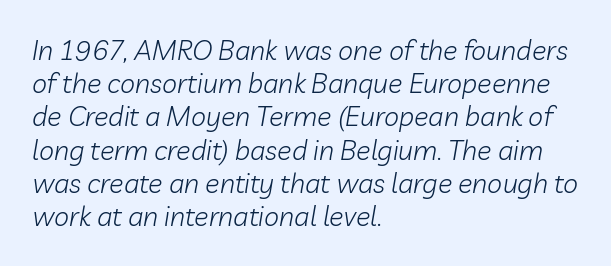
Q: Is the text bold? A: No.
Q: Is the text italic (slanted)? A: Yes, it leans right by about 10 degrees.
Q: Is the text underlined? A: No.
Q: How is the paragraph aligned? A: Left-aligned.
Q: Is the spacing between letters normal or unusually wide? A: Normal.
